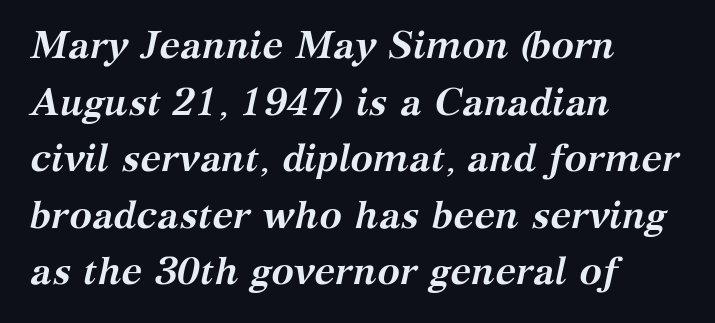
Any mark beneath the type? The region is blank. Glyph-to-glyph distance matches everyday printed text. Rows of type keep a routine distance in the vertical direction. Looks like regular typesetting: each glyph gets only the width it needs. You can tell it's italic because the verticals aren't actually vertical. Small tapered or slab feet sit at the stroke ends, so this counts as serif.
